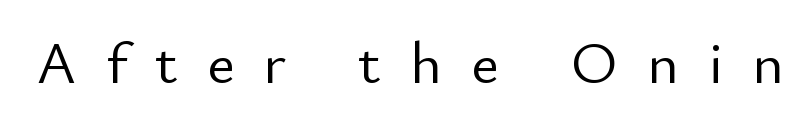
{"serif": "no", "italic": "no", "bold": "no", "weight": "light", "width": "normal", "stroke_contrast": "low", "x_height": "small", "monospaced": "no", "underline": "no", "letter_spacing": "wide", "letter_spacing_em": 0.48, "glyph_px": 60}
